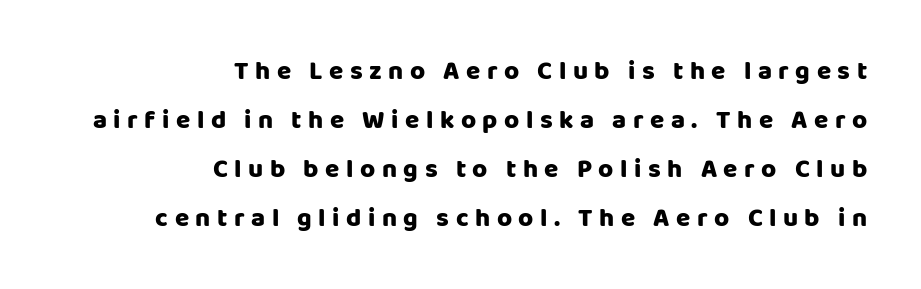
{"italic": "no", "underline": "no", "align": "right", "line_spacing_ratio": 1.89, "letter_spacing": "wide", "letter_spacing_em": 0.25, "glyph_px": 26}
